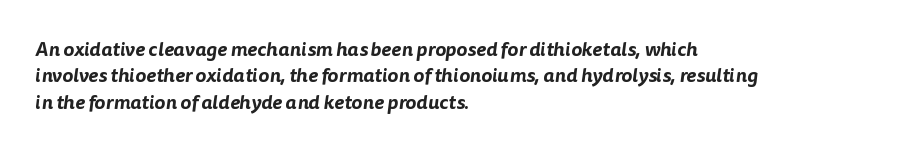
{"underline": "no", "align": "left", "line_spacing": "normal", "line_spacing_ratio": 1.32, "letter_spacing": "normal", "letter_spacing_em": 0.0, "glyph_px": 20}
